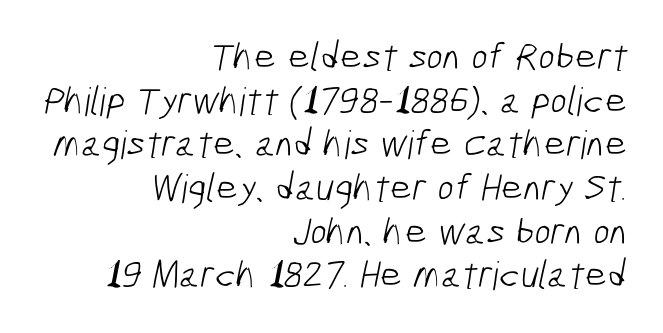
The baseline area is clear. Right-aligned paragraph, ragged on the left. The typeface has the unassuming heft of standard copy or less. What kind of face is this? One without serifs — a sans. Between one letter and the next there's only the usual sliver of space.
